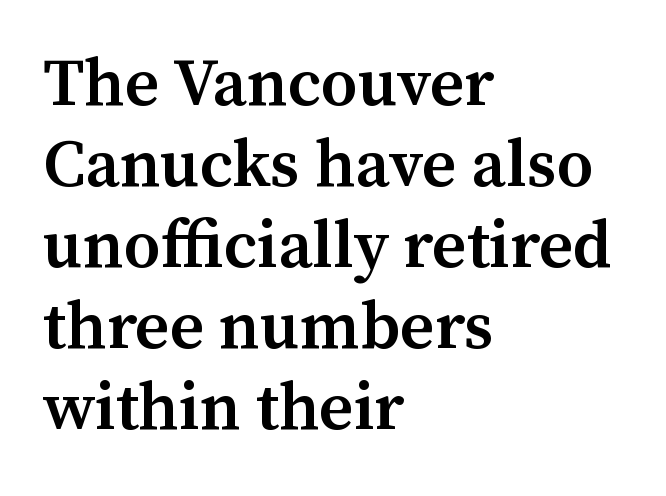
Q: Is the text bold? A: Semi-bold.
Q: Is the text italic (slanted)? A: No, it is upright.
Q: Is the typeface a serif or a sans-serif typeface? A: Serif.
Q: Is the text underlined? A: No.
Q: How is the paragraph aligned? A: Left-aligned.
Q: Is the spacing between letters normal or unusually wide? A: Normal.
Q: Width (condensed, normal, or wide)? A: Normal.
Q: Stroke contrast? A: Medium.
Q: x-height? A: Medium.
Q: Monospaced? A: No.
